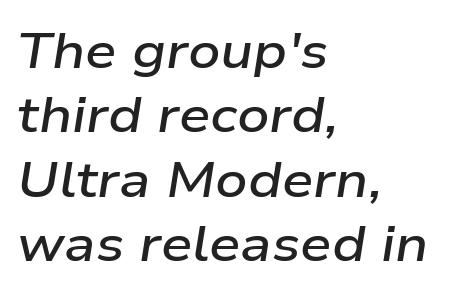
The image shows 50 px semibold, wide type, italic (leaning right); set left-aligned, normal line spacing (1.29x), normal letter spacing, not underlined; low stroke contrast and a medium x-height.
